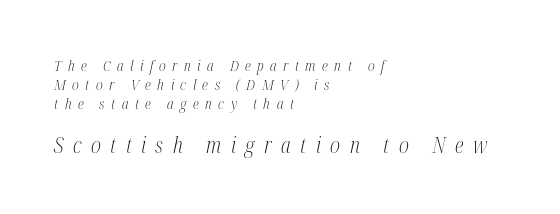
The image shows 22 px text type, italic (leaning right); set left-aligned, normal line spacing (1.27x), unusually wide letter spacing (+0.43 em), not underlined; the second (bottom) block is 1.47x larger.
